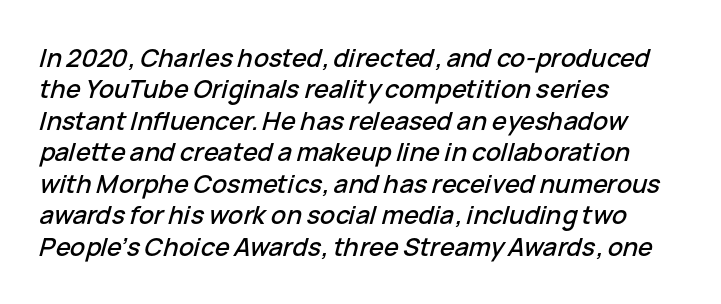
Q: Is the text italic (slanted)? A: Yes, it leans right by about 15 degrees.
Q: Is the text underlined? A: No.
Q: How is the paragraph aligned? A: Left-aligned.
Q: Is the spacing between letters normal or unusually wide? A: Normal.
Q: Is the spacing between lines tight, normal or loose? A: Normal.
